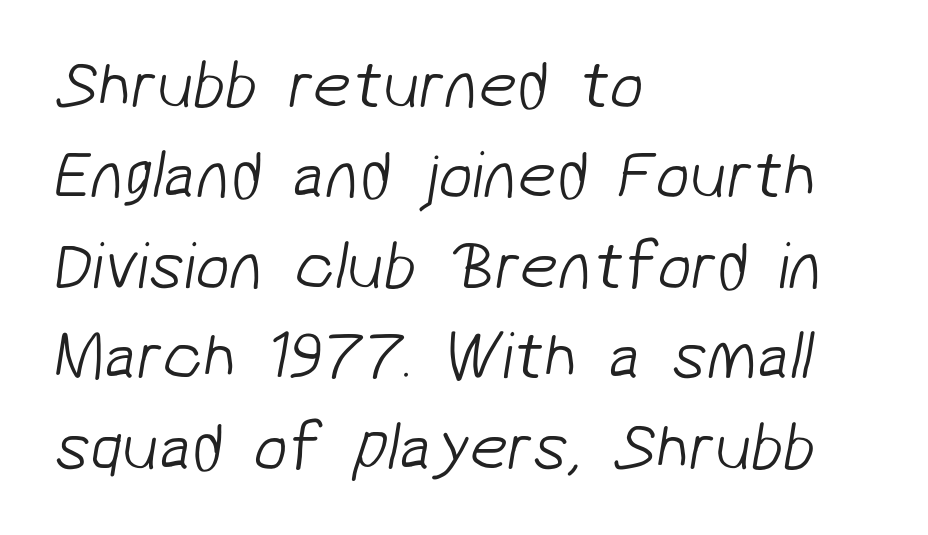
Q: Is the text bold? A: No.
Q: Is the typeface a serif or a sans-serif typeface? A: Sans-serif.
Q: Is the text underlined? A: No.
Q: How is the paragraph aligned? A: Left-aligned.
Q: Is the spacing between letters normal or unusually wide? A: Normal.
Q: Is the spacing between lines tight, normal or loose? A: Normal.
Q: Width (condensed, normal, or wide)? A: Normal.
Q: Stroke contrast? A: Low.
Q: x-height? A: Medium.
Q: Monospaced? A: No.
